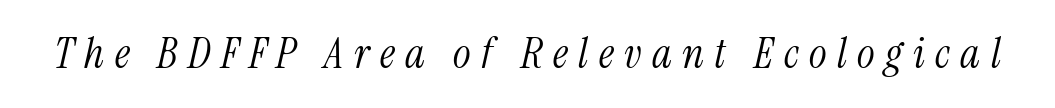
{"serif": "yes", "italic": "yes", "lean": "right", "slant_degrees": 13, "bold": "no", "weight": "light", "width": "condensed", "stroke_contrast": "medium", "x_height": "medium", "monospaced": "no", "underline": "no", "letter_spacing": "wide", "letter_spacing_em": 0.25, "glyph_px": 42}
